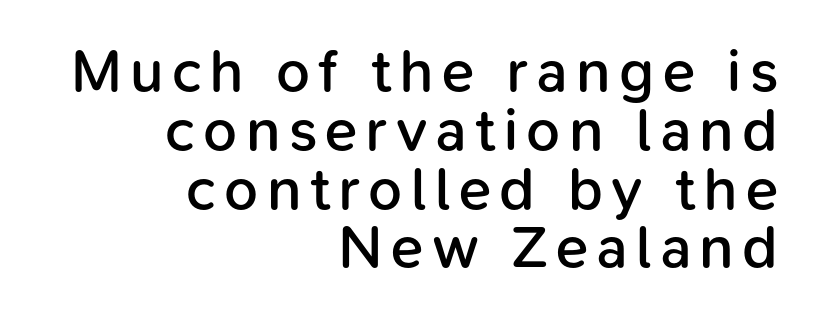
Q: Is the text bold? A: Semi-bold.
Q: Is the text italic (slanted)? A: No, it is upright.
Q: Is the typeface a serif or a sans-serif typeface? A: Sans-serif.
Q: Is the text underlined? A: No.
Q: How is the paragraph aligned? A: Right-aligned.
Q: Is the spacing between lines tight, normal or loose? A: Tight.
Q: Width (condensed, normal, or wide)? A: Normal.
Q: Stroke contrast? A: Low.
Q: x-height? A: Medium.
Q: Monospaced? A: No.
